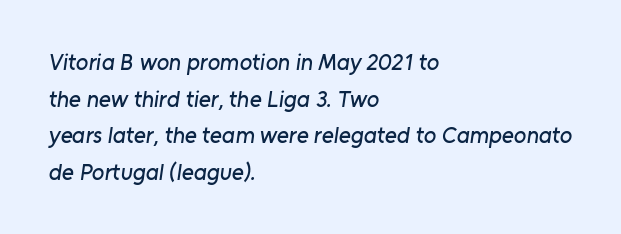
{"underline": "no", "align": "left", "line_spacing": "normal", "line_spacing_ratio": 1.59, "letter_spacing": "normal", "letter_spacing_em": 0.0, "glyph_px": 23}
